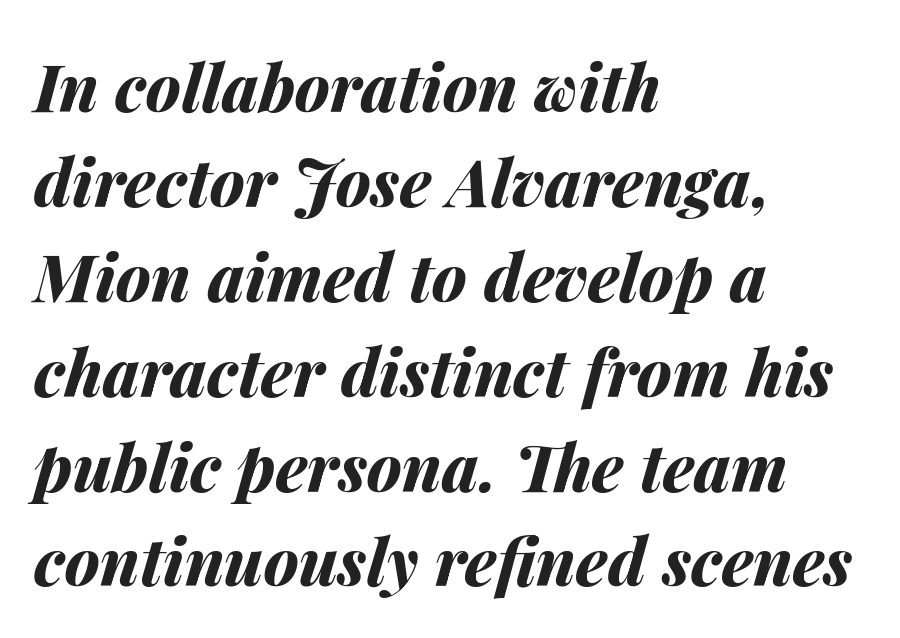
Q: Is the text bold? A: Yes.
Q: Is the text italic (slanted)? A: Yes, it leans right by about 14 degrees.
Q: Is the text underlined? A: No.
Q: How is the paragraph aligned? A: Left-aligned.
Q: Is the spacing between letters normal or unusually wide? A: Normal.
Q: Is the spacing between lines tight, normal or loose? A: Normal.
Q: Width (condensed, normal, or wide)? A: Normal.
Q: Stroke contrast? A: Medium.
Q: x-height? A: Medium.
Q: Monospaced? A: No.
